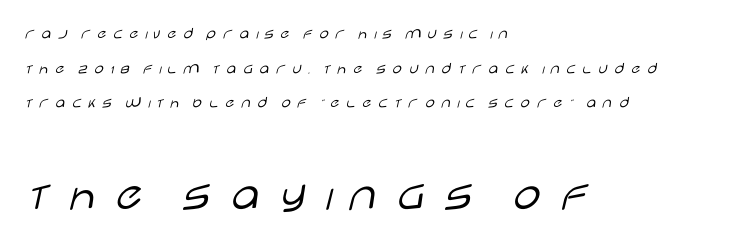
{"serif": "no", "bold": "no", "weight": "light", "width": "wide", "stroke_contrast": "low", "x_height": "large", "monospaced": "no", "underline": "no", "align": "left", "line_spacing": "loose", "line_spacing_ratio": 2.03, "letter_spacing": "wide", "letter_spacing_em": 0.26, "larger_block": "second", "size_ratio": 2.94, "glyph_px": 50}
